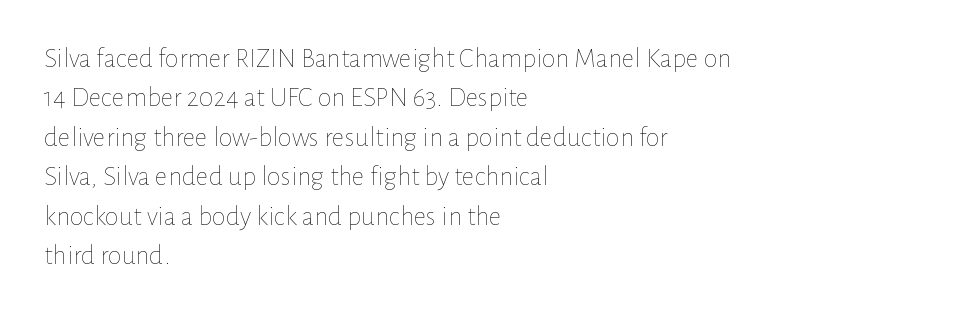
The image shows 28 px thin type, upright; set left-aligned, normal line spacing (1.41x), normal letter spacing, not underlined; low stroke contrast and a medium x-height.
